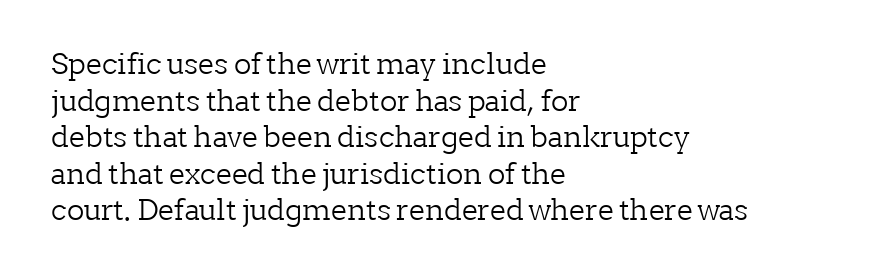
{"serif": "yes", "italic": "no", "bold": "no", "weight": "light", "width": "normal", "stroke_contrast": "low", "x_height": "medium", "monospaced": "no", "underline": "no", "align": "left", "line_spacing": "normal", "line_spacing_ratio": 1.26, "letter_spacing": "normal", "letter_spacing_em": 0.0, "glyph_px": 29}
